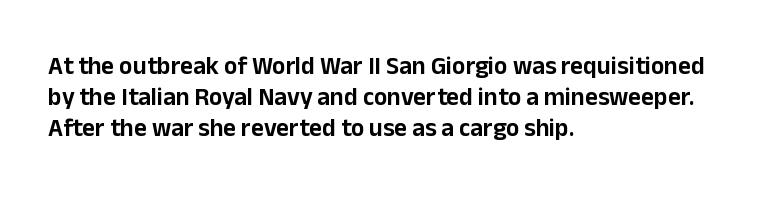
The image shows 25 px text type, upright; set left-aligned, normal line spacing (1.25x), normal letter spacing, not underlined.
